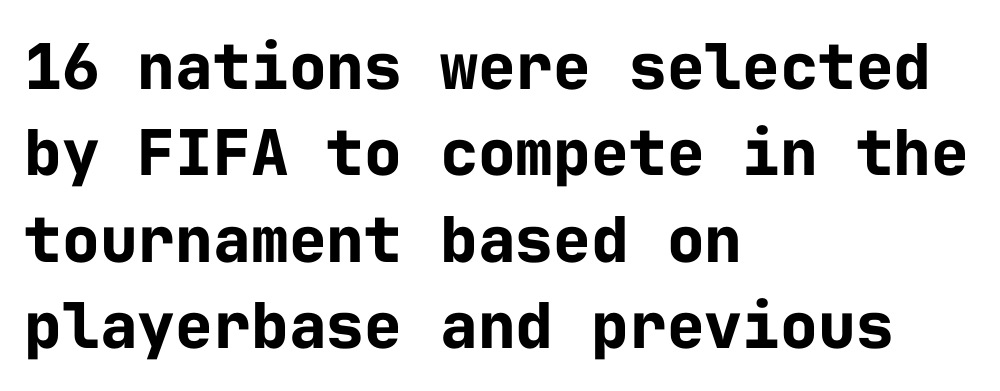
Chunky letters — that's bold for sure. Style check: upright. A bare baseline throughout the passage. The rendering uses typewriter-style spacing with identical character cells.
